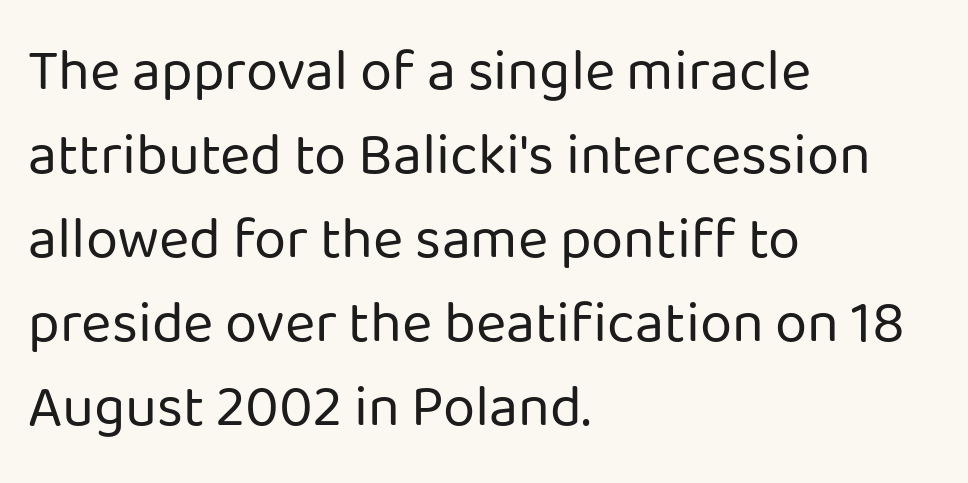
The cut favours lightness, reaching ordinary text weight at its darkest. Layout note: lines flush left. The type sits square on the baseline with zero lean. Varying glyph widths throughout — classic text-font behaviour. Bare-footed words on every line.
